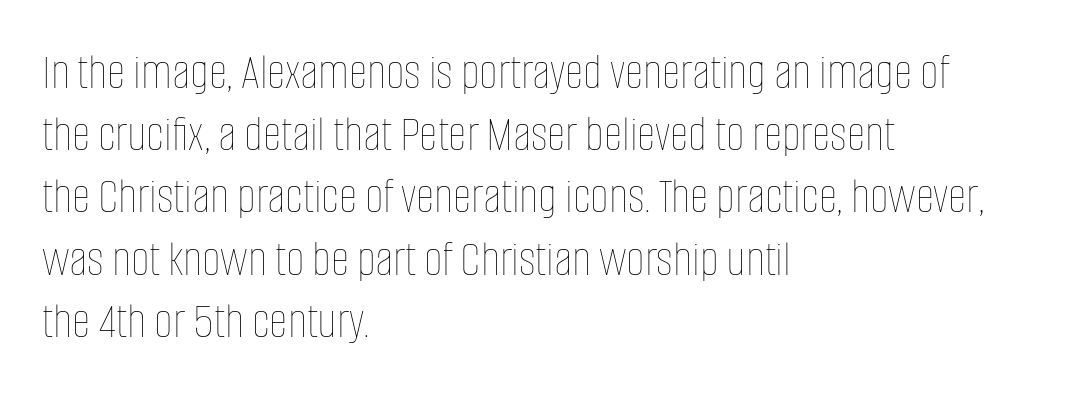
The typesetting does not lean heavy: it is not bold. Honestly, the letter spacing is just normal — you wouldn't notice it. Caption: multi-line text, flush left, ragged right. Here the designer chose a conventional face with non-uniform glyph widths. Quick note: underline off. The axis of the letterforms is exactly vertical.
